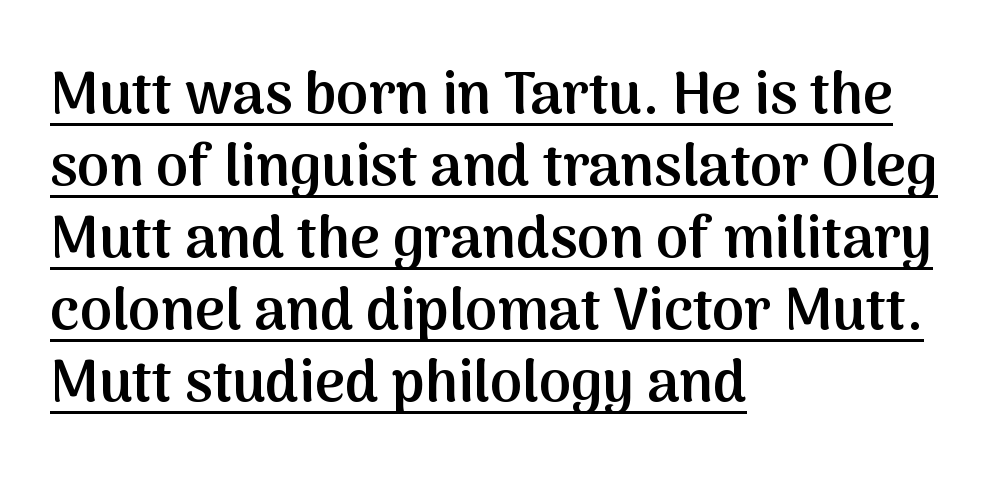
{"serif": "no", "italic": "no", "bold": "semi", "weight": "semibold", "width": "normal", "stroke_contrast": "medium", "x_height": "medium", "monospaced": "no", "underline": "yes", "align": "left", "line_spacing_ratio": 1.24, "letter_spacing": "normal", "letter_spacing_em": 0.0, "glyph_px": 58}
